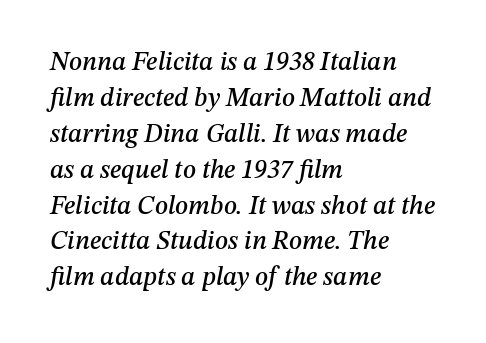
Q: Is the text italic (slanted)? A: Yes, it leans right by about 12 degrees.
Q: Is the text underlined? A: No.
Q: How is the paragraph aligned? A: Left-aligned.
Q: Is the spacing between letters normal or unusually wide? A: Normal.
Q: Is the spacing between lines tight, normal or loose? A: Normal.
